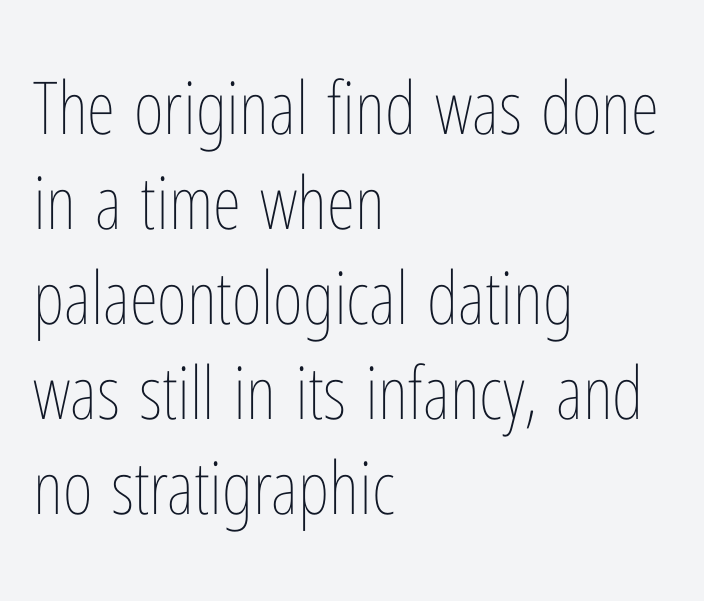
The typeface has the unassuming heft of standard copy or less. The lettering stays uniformly vertical, giving the passage a roman look. Between one letter and the next there's only the usual sliver of space. Words float on clear page, feet unadorned. Every row of glyphs begins at an identical x-position on the left.
